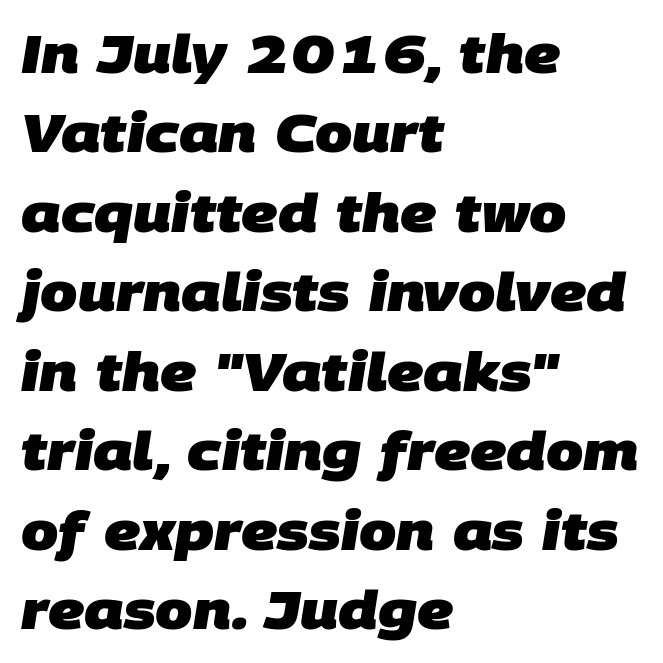
A typesetter would call this zero additional tracking. The passage shown is typeset with a sans-serif family. A typesetter would call this proportional, since set widths differ per character. One glance says typical: line gaps are just what's usual. Underlining? Definitely not there.
